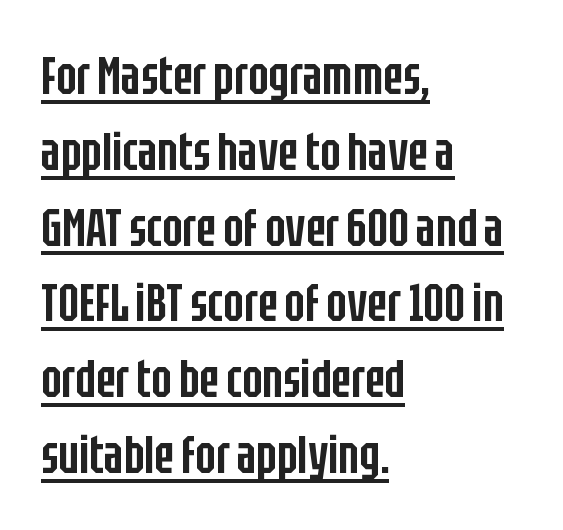
The image shows 53 px semibold, condensed sans-serif type, upright; set left-aligned, normal line spacing (1.43x), normal letter spacing, underlined; low stroke contrast and a large x-height.
